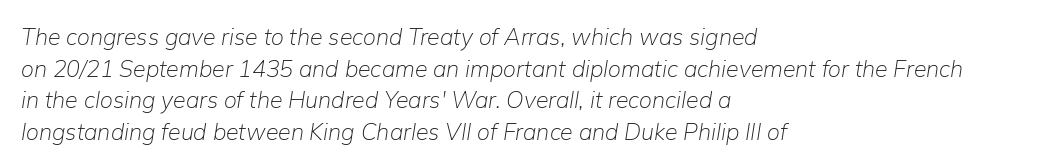
Is the stroke heavy? The answer is a plain regular-or-lighter. Looking at the ascenders, they clearly lean. Visually the block forms a straight wall on the left and a jagged coastline on the right. Tracking here is standard; glyphs follow each other at the usual distance. Students, observe: this is what conventionally led text looks like. The words here are not underlined.
